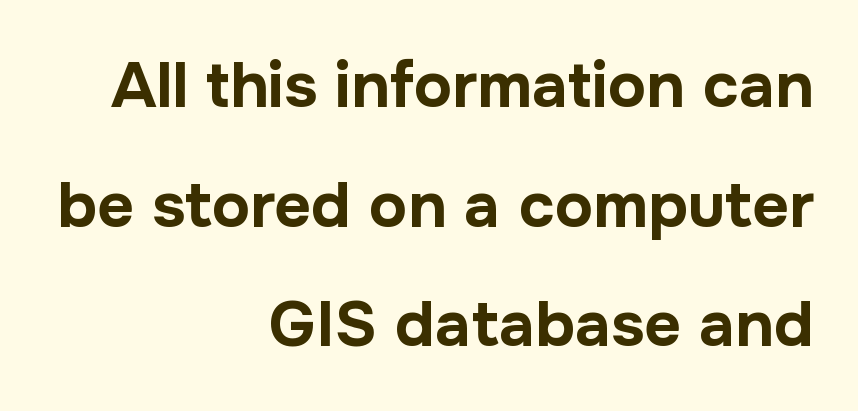
Does the copy run flush right? Yes — the right margin is perfectly even. The glyphs have the mass of a bold cut. Is the letter spacing exaggerated? No — it looks like the ordinary default. Note the varied advance widths — an 'i' is clearly narrower than an 'm'.
